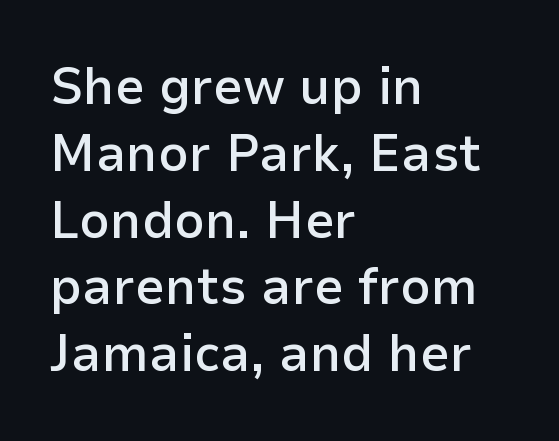
{"serif": "no", "italic": "no", "bold": "semi", "weight": "semibold", "width": "normal", "stroke_contrast": "low", "x_height": "medium", "monospaced": "no", "underline": "no", "align": "left", "line_spacing": "normal", "line_spacing_ratio": 1.26, "letter_spacing": "normal", "letter_spacing_em": 0.0, "glyph_px": 53}
